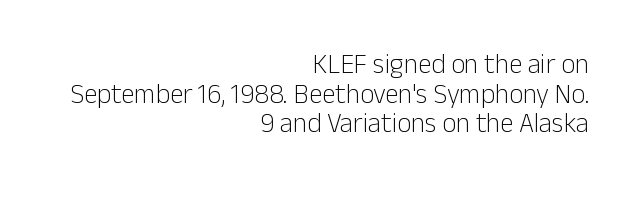
The image shows 27 px text type, upright; set right-aligned, tight line spacing (1.1x), normal letter spacing, not underlined.
